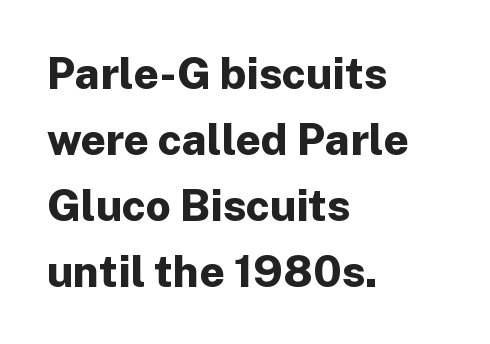
{"serif": "no", "italic": "no", "bold": "yes", "weight": "bold", "width": "normal", "stroke_contrast": "low", "x_height": "medium", "monospaced": "no", "underline": "no", "align": "left", "line_spacing": "normal", "line_spacing_ratio": 1.5, "letter_spacing": "normal", "letter_spacing_em": 0.0, "glyph_px": 44}
